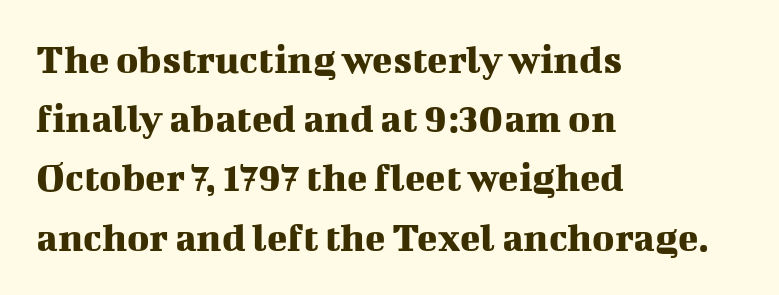
Successive baselines arrive at the customary interval. Looks like regular typesetting: each glyph gets only the width it needs. Left-aligned paragraph, ragged on the right. Tall strokes in this sample are plumb rather than angled. The rendering shows small feet on the letterforms — a serif design. Descender tails drop into unmarked territory.
